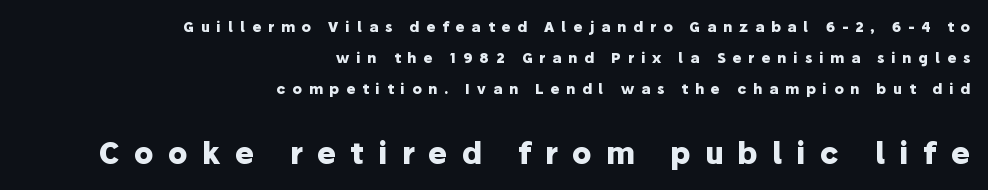
The image shows 29 px heavy sans-serif type, upright; set right-aligned, loose line spacing (2.23x), unusually wide letter spacing (+0.49 em), not underlined; the second (bottom) block is 2.07x larger; low stroke contrast and a medium x-height.
